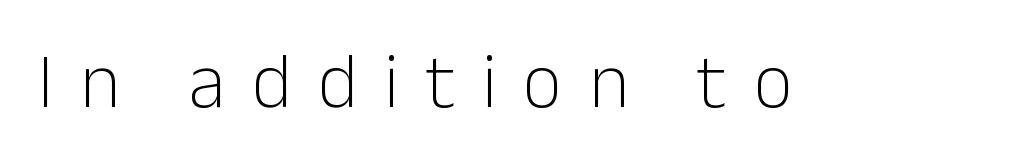
Q: Is the text bold? A: No.
Q: Is the text italic (slanted)? A: No, it is upright.
Q: Is the typeface a serif or a sans-serif typeface? A: Sans-serif.
Q: Is the text underlined? A: No.
Q: Is the spacing between letters normal or unusually wide? A: Unusually wide.
Q: Width (condensed, normal, or wide)? A: Normal.
Q: Stroke contrast? A: Low.
Q: x-height? A: Medium.
Q: Monospaced? A: No.
